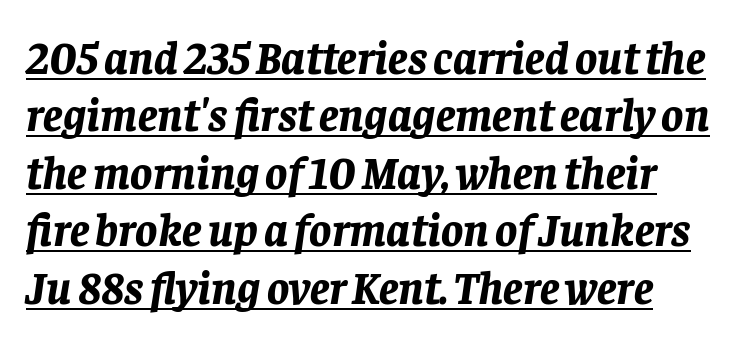
The image shows 46 px bold type, italic (leaning right); set left-aligned, normal line spacing (1.25x), normal letter spacing, underlined; low stroke contrast and a large x-height.
